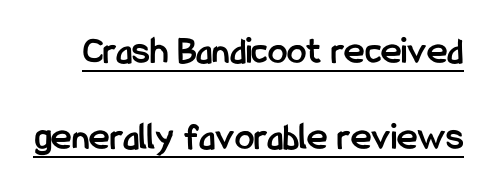
Q: Is the text bold? A: Yes.
Q: Is the text italic (slanted)? A: No, it is upright.
Q: Is the typeface a serif or a sans-serif typeface? A: Sans-serif.
Q: Is the text underlined? A: Yes.
Q: Is the spacing between letters normal or unusually wide? A: Normal.
Q: Is the spacing between lines tight, normal or loose? A: Loose.
Q: Width (condensed, normal, or wide)? A: Condensed.
Q: Stroke contrast? A: Low.
Q: x-height? A: Medium.
Q: Monospaced? A: No.
